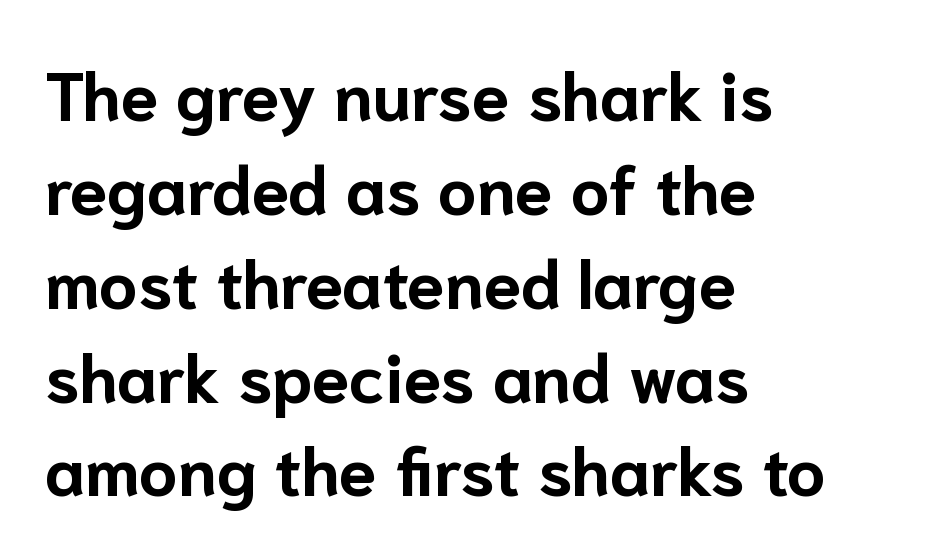
The image shows 68 px bold sans-serif type, upright; set left-aligned, normal line spacing (1.38x), normal letter spacing, not underlined; low stroke contrast and a medium x-height.
